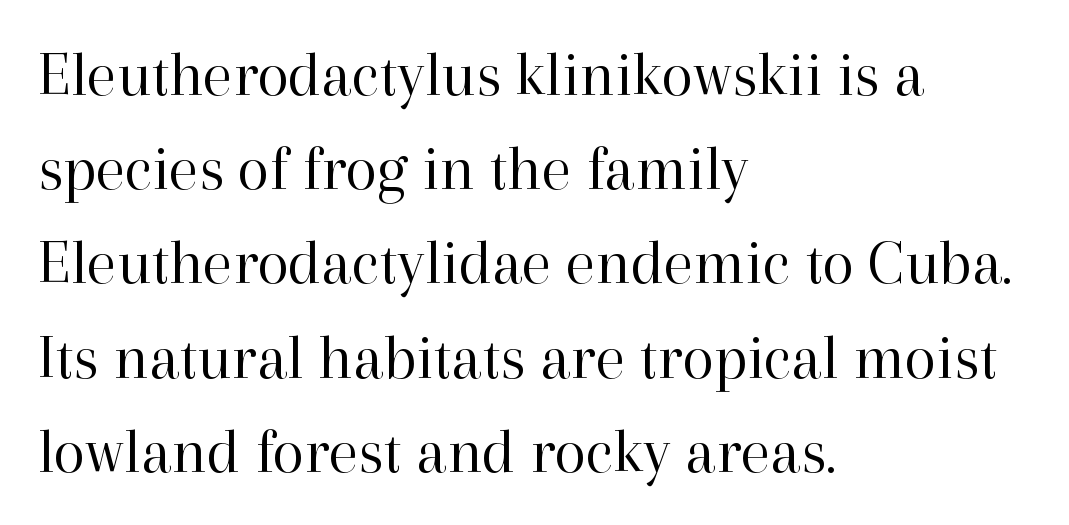
The image shows 65 px regular-weight serif type, upright; set left-aligned, normal line spacing (1.45x), normal letter spacing, not underlined; high stroke contrast and a medium x-height.
